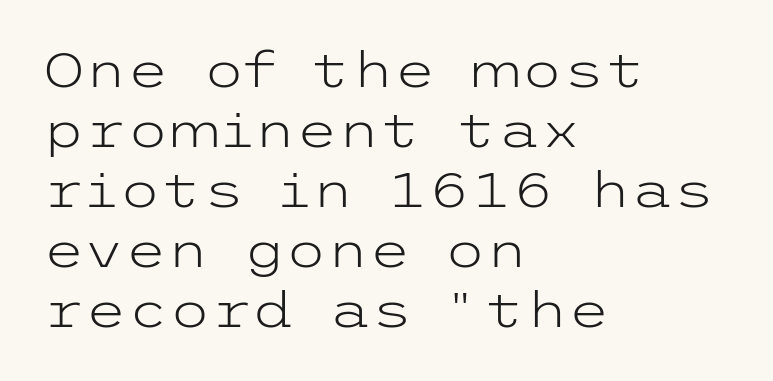
{"serif": "no", "italic": "no", "bold": "no", "weight": "light", "width": "wide", "stroke_contrast": "low", "x_height": "medium", "underline": "no", "align": "left", "line_spacing": "normal", "line_spacing_ratio": 1.25, "letter_spacing": "normal", "letter_spacing_em": 0.0, "glyph_px": 48}
